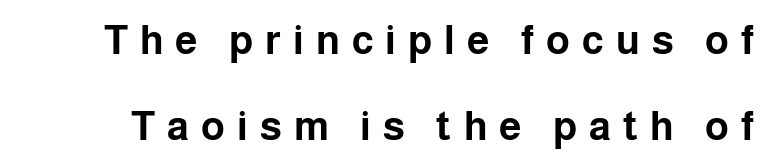
The image shows 40 px bold sans-serif type, upright; set loose line spacing (2.15x), unusually wide letter spacing (+0.3 em), not underlined; low stroke contrast and a medium x-height.
